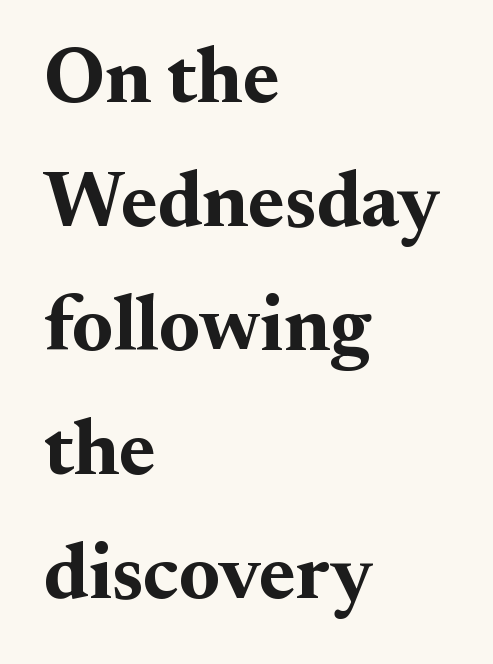
Q: Is the text bold? A: Yes.
Q: Is the text italic (slanted)? A: No, it is upright.
Q: Is the typeface a serif or a sans-serif typeface? A: Serif.
Q: Is the text underlined? A: No.
Q: How is the paragraph aligned? A: Left-aligned.
Q: Is the spacing between letters normal or unusually wide? A: Normal.
Q: Is the spacing between lines tight, normal or loose? A: Normal.
Q: Width (condensed, normal, or wide)? A: Normal.
Q: Stroke contrast? A: Medium.
Q: x-height? A: Small.
Q: Monospaced? A: No.
